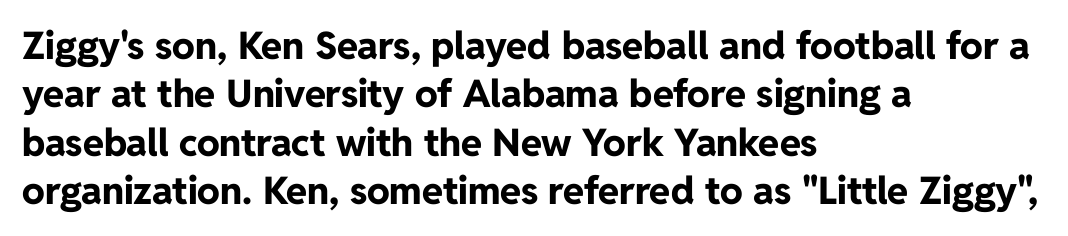
{"serif": "no", "italic": "no", "bold": "yes", "weight": "bold", "width": "normal", "stroke_contrast": "low", "x_height": "medium", "monospaced": "no", "underline": "no", "align": "left", "line_spacing": "normal", "line_spacing_ratio": 1.27, "letter_spacing": "normal", "letter_spacing_em": 0.0, "glyph_px": 38}
